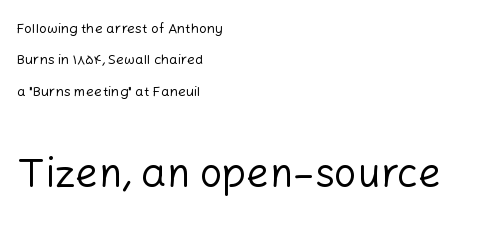
{"serif": "no", "italic": "no", "bold": "no", "weight": "regular", "width": "normal", "stroke_contrast": "low", "x_height": "medium", "monospaced": "no", "underline": "no", "align": "left", "line_spacing": "loose", "line_spacing_ratio": 2.24, "letter_spacing": "normal", "letter_spacing_em": 0.0, "larger_block": "second", "size_ratio": 2.86, "glyph_px": 40}
